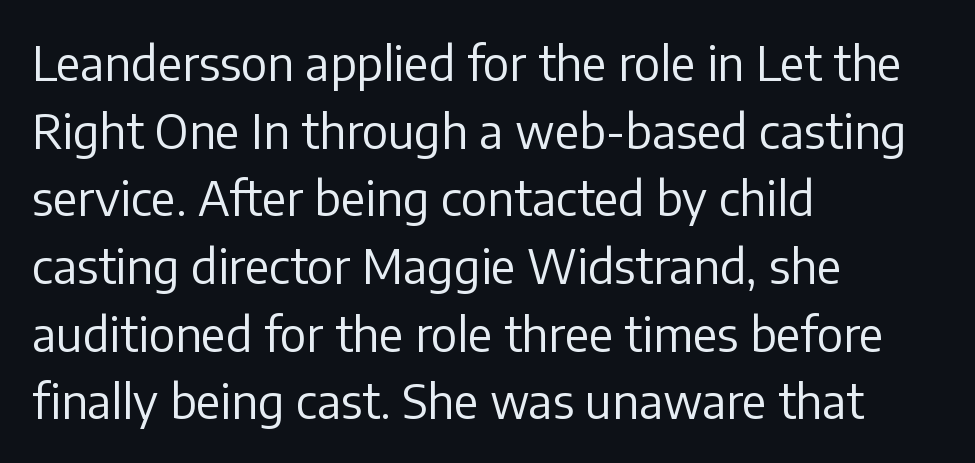
Counters stay open thanks to moderate or lighter strokes. Where is the straight margin? On the left. Descenders are the only things crossing below the line. The passage shown is typeset with a sans-serif family. A typesetter would call this zero additional tracking.
